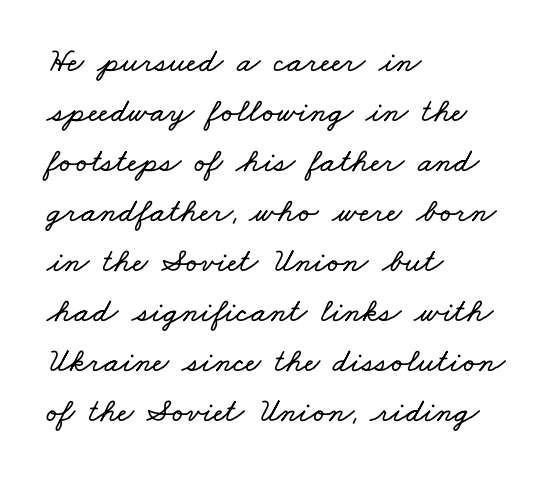
Q: Is the text underlined? A: No.
Q: How is the paragraph aligned? A: Left-aligned.
Q: Is the spacing between letters normal or unusually wide? A: Normal.
Q: Is the spacing between lines tight, normal or loose? A: Normal.
Q: Width (condensed, normal, or wide)? A: Wide.
Q: Stroke contrast? A: Low.
Q: x-height? A: Small.
Q: Monospaced? A: No.
